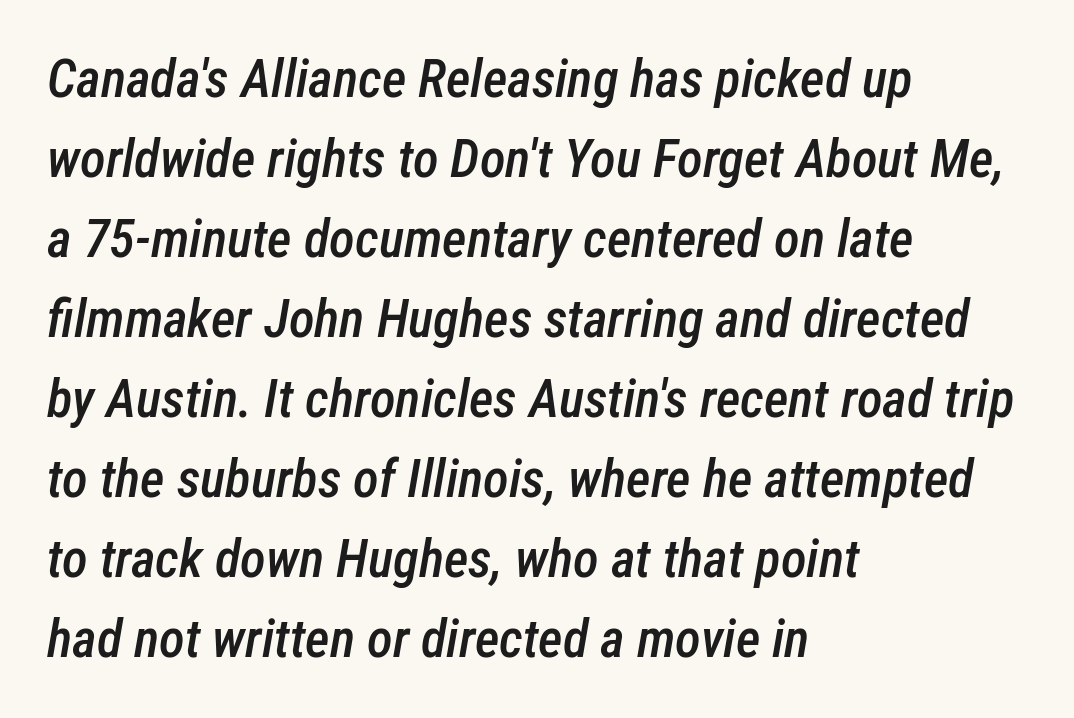
Line starts are locked; line ends wander. A somewhat darkened texture: the type is semibold rather than bold. An italicized treatment has been applied to the whole sample. A typesetter would call this proportional, since set widths differ per character. Clear beneath every line of the passage. How would I describe the line gaps? Plain and ordinary.
